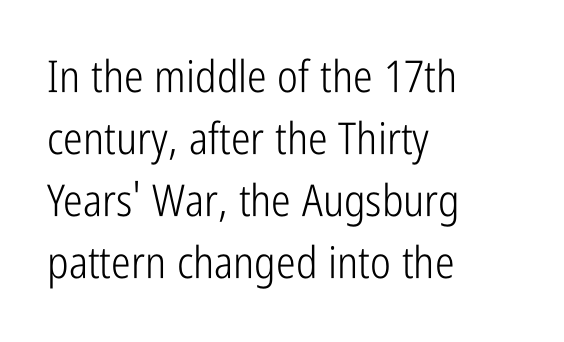
Underlining? Definitely not there. A roman cut, with each character standing at attention. This sample keeps an unexceptional amount of space between lines. This sample is left-justified, so line endings fall wherever the words run out. Letterform terminals end flat and unadorned throughout the passage. No extra ink here — the face is not bold.
